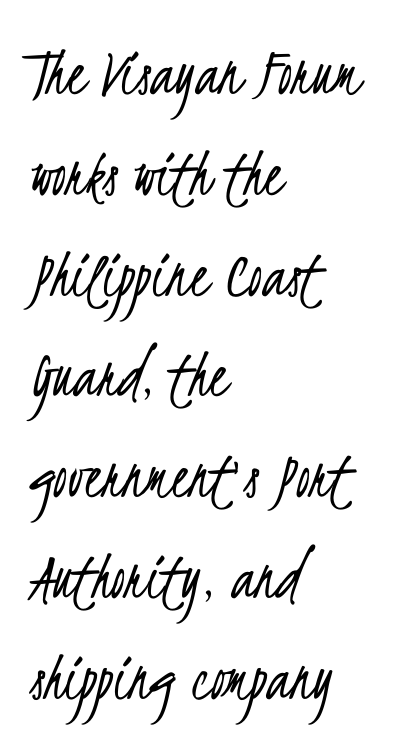
Does the leading feel generous? No, just average. Descender tails drop into unmarked territory. The letters look calm and open, with moderate or lighter stems. Here the designer chose a conventional face with non-uniform glyph widths. Note: no serifs on the glyphs. The letters sit at their default tracking, neither squeezed nor spread.
